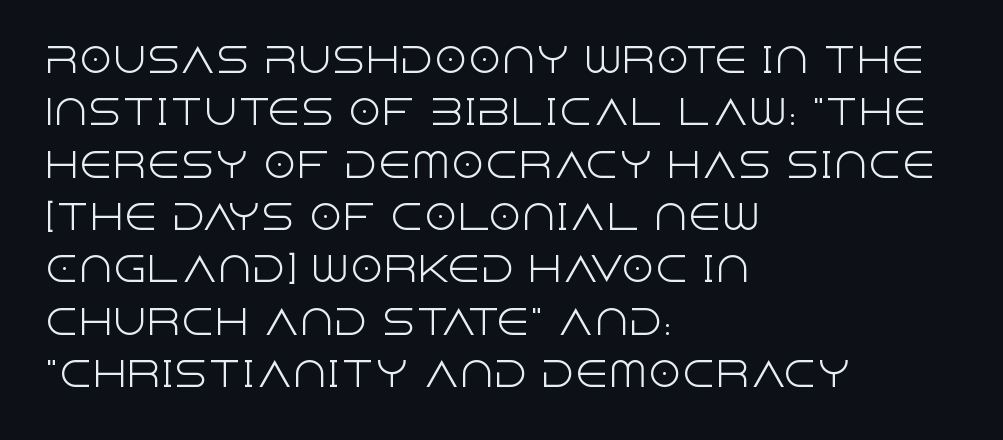
{"serif": "no", "italic": "no", "bold": "no", "weight": "light", "width": "normal", "x_height": "large", "monospaced": "no", "underline": "no", "align": "left", "line_spacing": "normal", "line_spacing_ratio": 1.54, "letter_spacing": "normal", "letter_spacing_em": 0.0, "glyph_px": 34}
